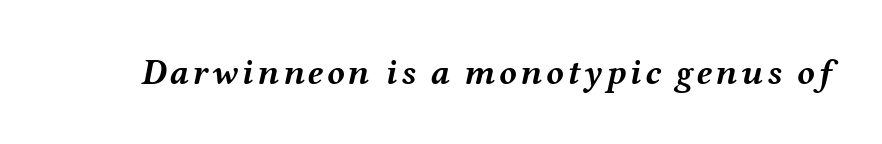
{"italic": "yes", "lean": "right", "slant_degrees": 12, "bold": "yes", "weight": "semibold", "width": "wide", "stroke_contrast": "medium", "x_height": "medium", "monospaced": "no", "underline": "no", "glyph_px": 36}
